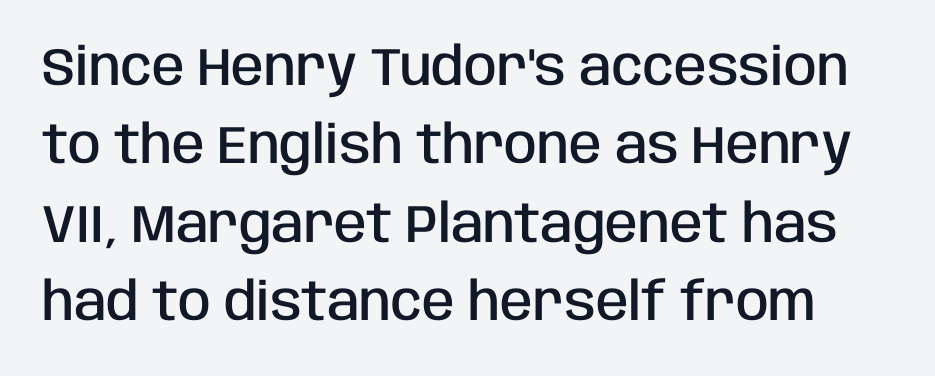
Q: Is the text bold? A: Semi-bold.
Q: Is the text italic (slanted)? A: No, it is upright.
Q: Is the typeface a serif or a sans-serif typeface? A: Sans-serif.
Q: Is the text underlined? A: No.
Q: Is the spacing between letters normal or unusually wide? A: Normal.
Q: Is the spacing between lines tight, normal or loose? A: Normal.
Q: Width (condensed, normal, or wide)? A: Condensed.
Q: Stroke contrast? A: Low.
Q: x-height? A: Large.
Q: Monospaced? A: No.
